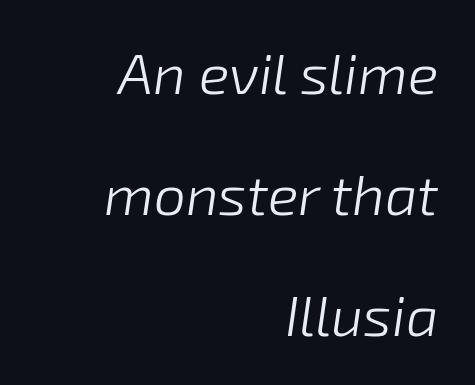
The image shows 57 px light type, italic (leaning right); set right-aligned, loose line spacing (2.12x), normal letter spacing, not underlined; low stroke contrast and a medium x-height.
